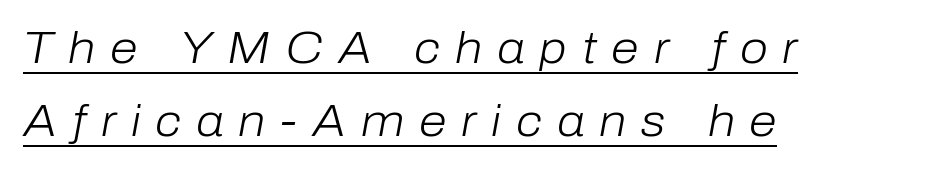
Q: Is the text bold? A: No.
Q: Is the text italic (slanted)? A: Yes, it leans right by about 10 degrees.
Q: Is the text underlined? A: Yes.
Q: How is the paragraph aligned? A: Left-aligned.
Q: Is the spacing between letters normal or unusually wide? A: Unusually wide.
Q: Is the spacing between lines tight, normal or loose? A: Normal.
Q: Width (condensed, normal, or wide)? A: Normal.
Q: Stroke contrast? A: Low.
Q: x-height? A: Medium.
Q: Monospaced? A: No.
